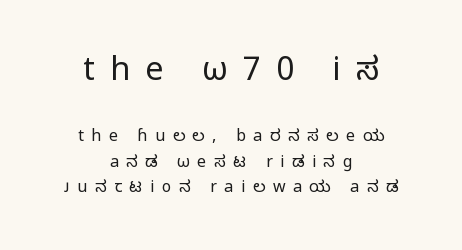
Q: Is the text bold? A: No.
Q: Is the text italic (slanted)? A: No, it is upright.
Q: Is the typeface a serif or a sans-serif typeface? A: Sans-serif.
Q: Is the text underlined? A: No.
Q: How is the paragraph aligned? A: Centered.
Q: Is the spacing between letters normal or unusually wide? A: Unusually wide.
Q: Is the spacing between lines tight, normal or loose? A: Normal.
Q: Which block of text is set in a larger size, the first (top) or the second (bottom)? A: The first (top) one.
Q: Width (condensed, normal, or wide)? A: Normal.
Q: Stroke contrast? A: Low.
Q: x-height? A: Medium.
Q: Monospaced? A: No.
